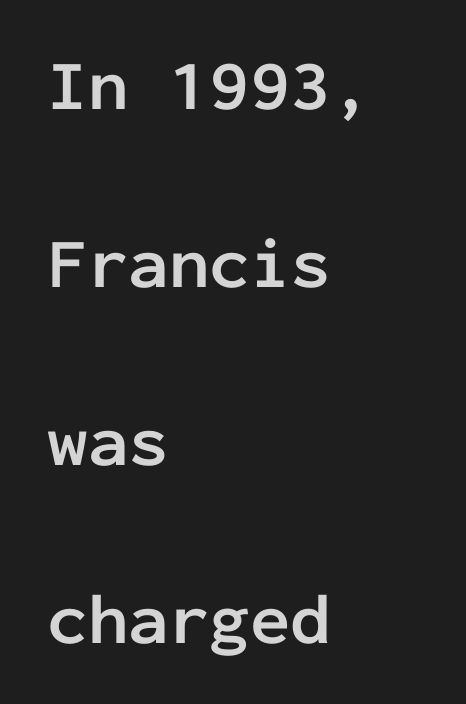
{"serif": "no", "italic": "no", "bold": "yes", "weight": "semibold", "width": "normal", "stroke_contrast": "low", "x_height": "medium", "monospaced": "yes", "underline": "no", "align": "left", "line_spacing": "loose", "line_spacing_ratio": 2.47, "letter_spacing": "normal", "letter_spacing_em": 0.0, "glyph_px": 72}
